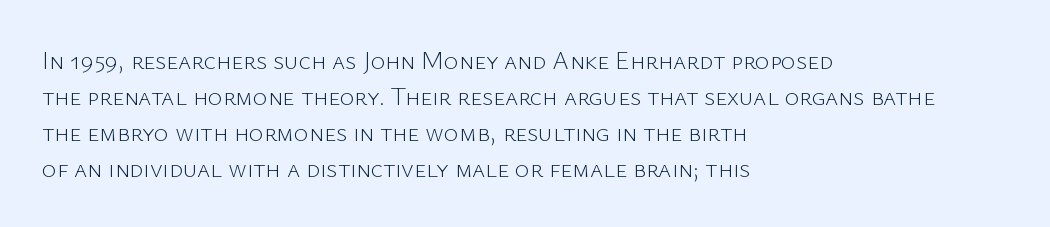
Q: Is the text bold? A: No.
Q: Is the text italic (slanted)? A: No, it is upright.
Q: Is the text underlined? A: No.
Q: How is the paragraph aligned? A: Left-aligned.
Q: Is the spacing between letters normal or unusually wide? A: Normal.
Q: Is the spacing between lines tight, normal or loose? A: Normal.
